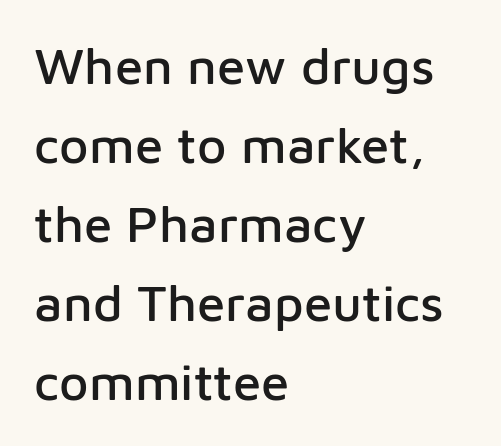
{"serif": "no", "italic": "no", "width": "normal", "stroke_contrast": "low", "x_height": "medium", "monospaced": "no", "underline": "no", "align": "left", "line_spacing": "normal", "line_spacing_ratio": 1.55, "letter_spacing": "normal", "letter_spacing_em": 0.0, "glyph_px": 51}
